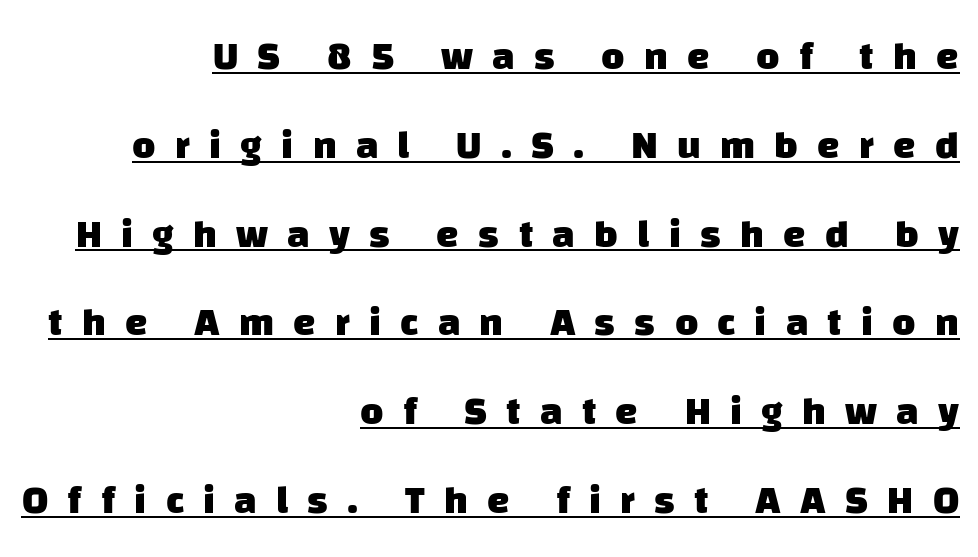
The image shows 40 px heavy sans-serif type; set right-aligned, loose line spacing (2.22x), unusually wide letter spacing (+0.48 em), underlined; low stroke contrast and a large x-height.
